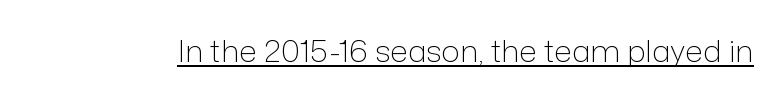
The image shows 31 px light sans-serif type, upright; set normal letter spacing, underlined; low stroke contrast and a medium x-height.
